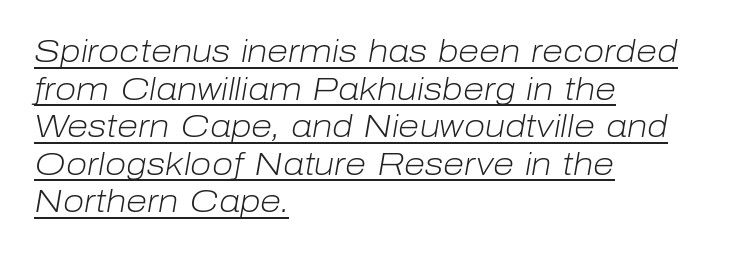
The setting favours the left margin, as ordinary paragraphs usually do. Like a heading marked for emphasis, these lines bear an underscore. Varying glyph widths throughout — classic text-font behaviour. Notice how the stems are inclined rather than vertical — that's the hallmark of italics. You could call the tracking neutral — neither tight nor loose.
